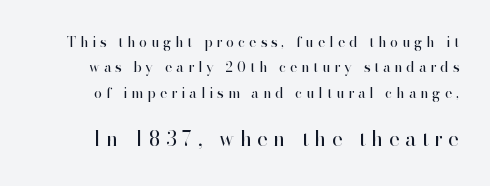
Q: Is the text bold? A: No.
Q: Is the text italic (slanted)? A: No, it is upright.
Q: Is the text underlined? A: No.
Q: Is the spacing between letters normal or unusually wide? A: Unusually wide.
Q: Which block of text is set in a larger size, the first (top) or the second (bottom)? A: The second (bottom) one.
